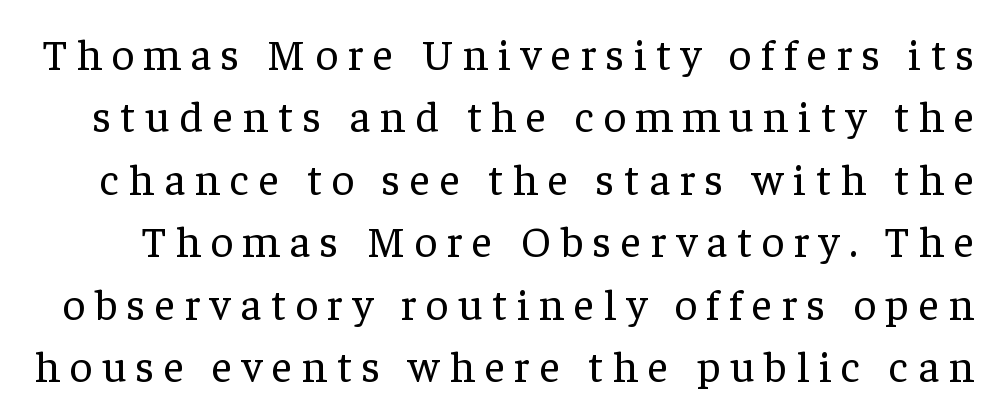
Q: Is the text bold? A: No.
Q: Is the text italic (slanted)? A: No, it is upright.
Q: Is the typeface a serif or a sans-serif typeface? A: Serif.
Q: Is the text underlined? A: No.
Q: Is the spacing between letters normal or unusually wide? A: Unusually wide.
Q: Is the spacing between lines tight, normal or loose? A: Normal.
Q: Width (condensed, normal, or wide)? A: Normal.
Q: Stroke contrast? A: Low.
Q: x-height? A: Medium.
Q: Monospaced? A: No.
